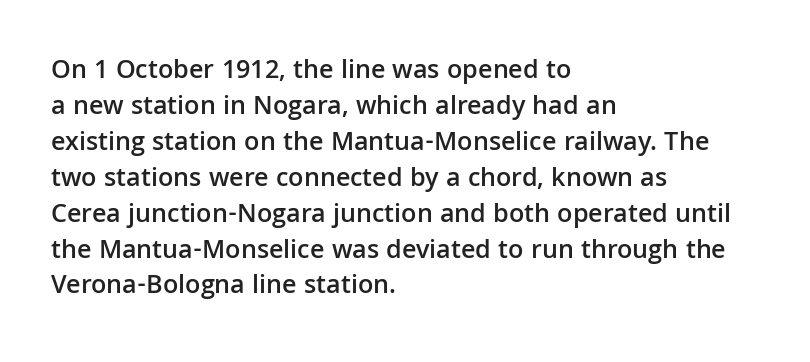
Does extra space separate the letters? No, they use regular spacing. Evenly set lines give the paragraph a standard silhouette. Nobody drew a line under any word here. Notice the strokes are somewhat thickened but not fully heavy: this is a semibold. Layout note: lines flush left.
